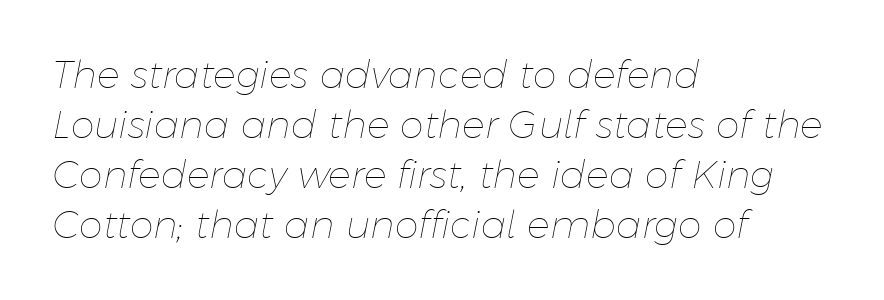
Here the designer chose a conventional face with non-uniform glyph widths. The lines are quadded left. Slanted lettering throughout. Quick note: interline space is typical.
